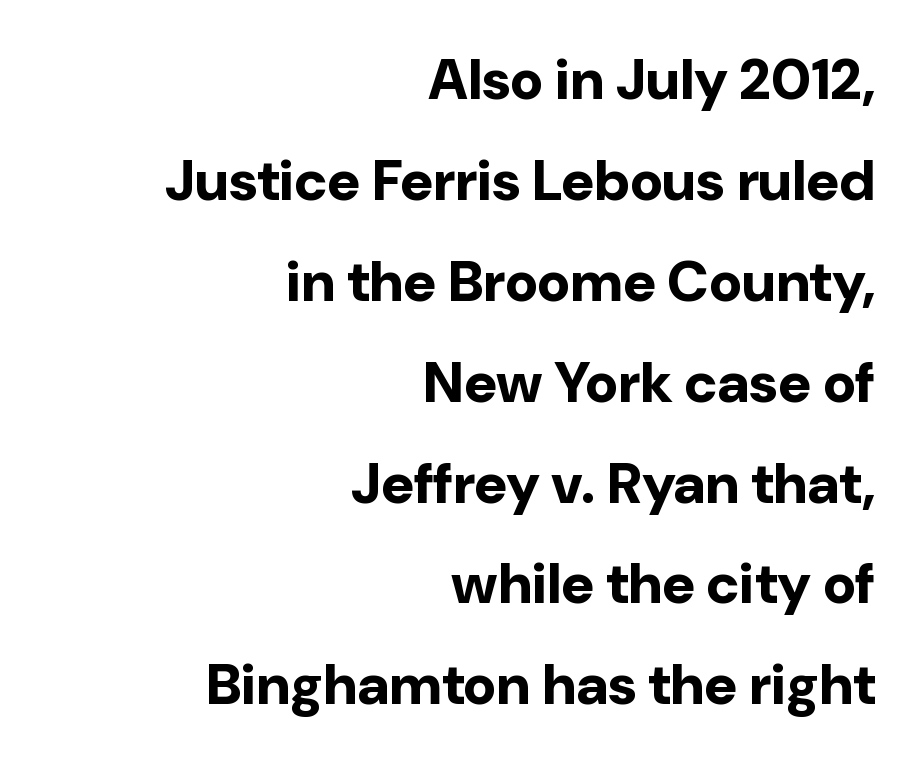
Character widths vary here, with narrow letters taking less room than wide ones. It's the straight-up-and-down kind of type. Chunky letters — that's bold for sure. The rendering keeps characters at their native spacing. The compositor pushed each line to the right boundary. Lines of text with bare space underneath.
